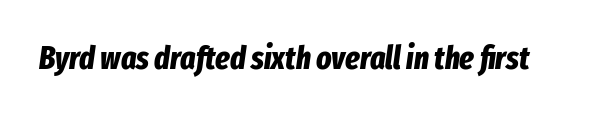
Q: Is the text bold? A: Yes.
Q: Is the text italic (slanted)? A: Yes, it leans right by about 8 degrees.
Q: Is the text underlined? A: No.
Q: Is the spacing between letters normal or unusually wide? A: Normal.
Q: Width (condensed, normal, or wide)? A: Condensed.
Q: Stroke contrast? A: Low.
Q: x-height? A: Medium.
Q: Monospaced? A: No.
